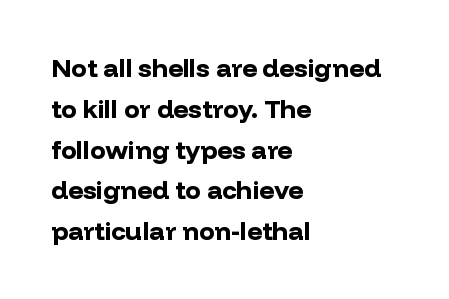
Q: Is the text bold? A: Yes.
Q: Is the text italic (slanted)? A: No, it is upright.
Q: Is the text underlined? A: No.
Q: How is the paragraph aligned? A: Left-aligned.
Q: Is the spacing between letters normal or unusually wide? A: Normal.
Q: Is the spacing between lines tight, normal or loose? A: Normal.
